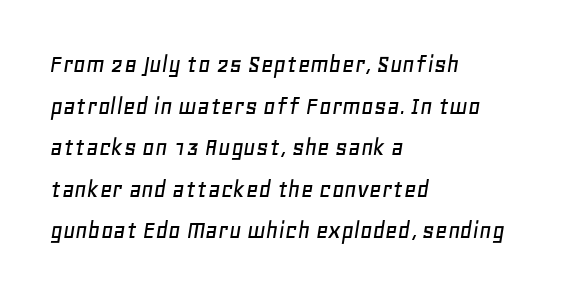
The image shows 27 px text type, italic (leaning right); set left-aligned, normal line spacing (1.54x), normal letter spacing, not underlined.
